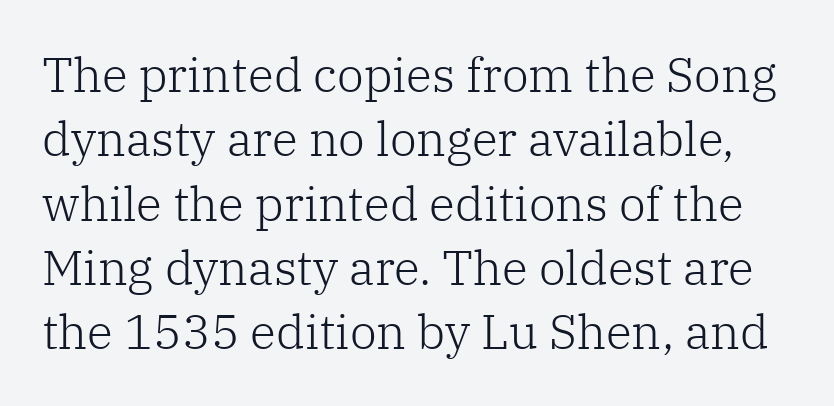
Q: Is the text bold? A: No.
Q: Is the text italic (slanted)? A: No, it is upright.
Q: Is the typeface a serif or a sans-serif typeface? A: Serif.
Q: Is the text underlined? A: No.
Q: Is the spacing between letters normal or unusually wide? A: Normal.
Q: Is the spacing between lines tight, normal or loose? A: Normal.
Q: Width (condensed, normal, or wide)? A: Normal.
Q: Stroke contrast? A: Low.
Q: x-height? A: Medium.
Q: Monospaced? A: No.
